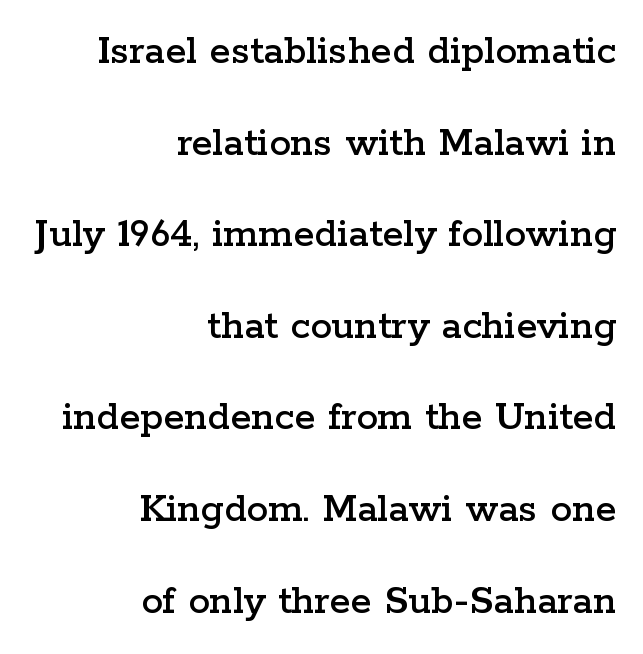
The image shows 43 px wide serif type, upright; set right-aligned, loose line spacing (2.13x), normal letter spacing, not underlined; low stroke contrast and a medium x-height.
